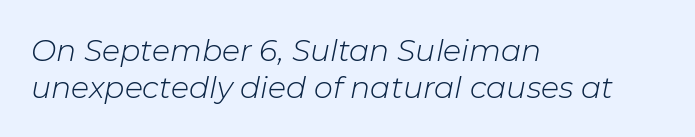
Posture: slanted. No chunkiness to these letters — they're not bold. Does the copy run flush right? No — it runs flush left. These lines are rendered in a variable-pitch font. Rule under the text: the space is simply empty. What stands out about the letter spacing? Nothing — it is the standard amount.
